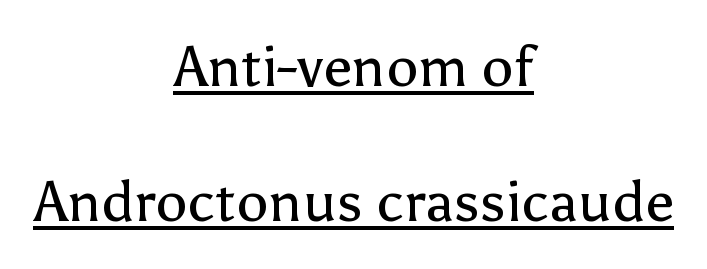
Q: Is the text bold? A: No.
Q: Is the text italic (slanted)? A: No, it is upright.
Q: Is the typeface a serif or a sans-serif typeface? A: Sans-serif.
Q: Is the text underlined? A: Yes.
Q: How is the paragraph aligned? A: Centered.
Q: Is the spacing between letters normal or unusually wide? A: Normal.
Q: Is the spacing between lines tight, normal or loose? A: Loose.
Q: Width (condensed, normal, or wide)? A: Normal.
Q: Stroke contrast? A: Low.
Q: x-height? A: Medium.
Q: Monospaced? A: No.
